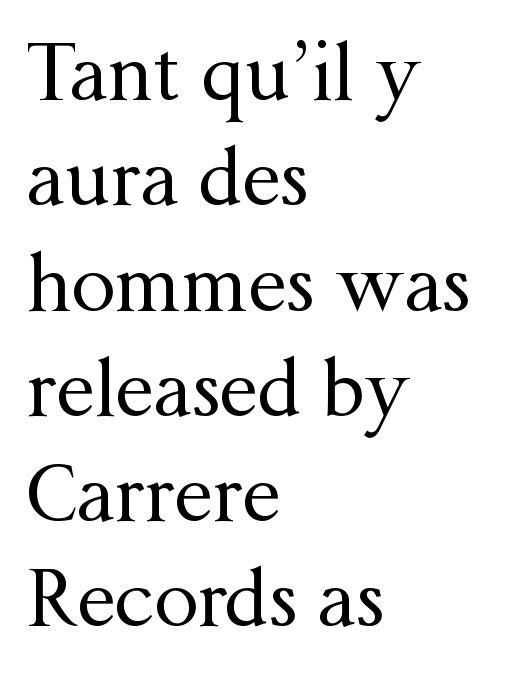
Compared with a typical body face, this is equally light or lighter still. A typesetter would mark this as roman, not italic. Each new line begins a customary step beneath the previous one. The letters advance in unequal steps, a hallmark of proportional type. A serif font was chosen for this passage.
